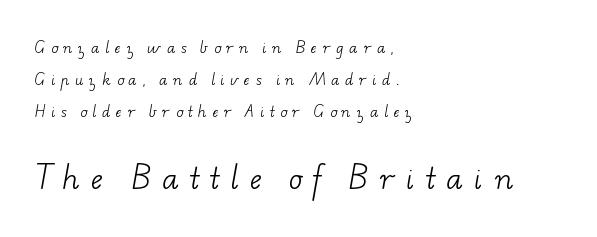
The image shows 28 px light, wide serif type; set left-aligned, loose line spacing (2.28x), unusually wide letter spacing (+0.42 em), not underlined; the second (bottom) block is 2.0x larger; low stroke contrast and a small x-height.
